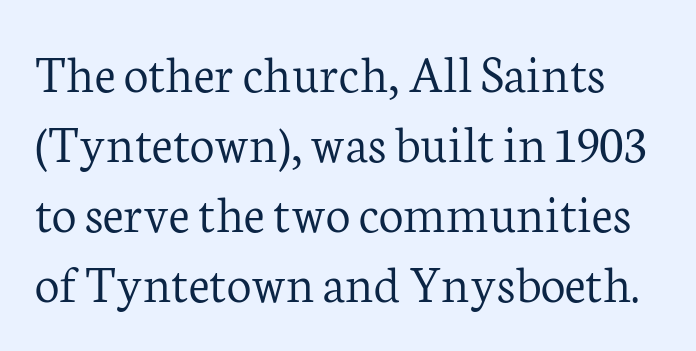
{"serif": "yes", "italic": "no", "bold": "no", "weight": "light", "width": "normal", "stroke_contrast": "low", "x_height": "medium", "monospaced": "no", "underline": "no", "line_spacing": "normal", "line_spacing_ratio": 1.27, "letter_spacing": "normal", "letter_spacing_em": 0.0, "glyph_px": 55}
